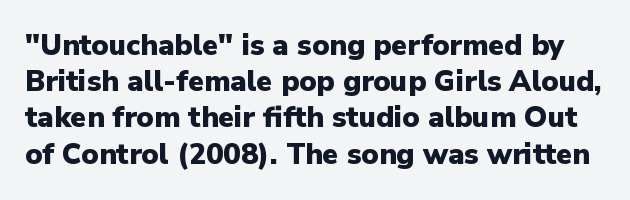
{"serif": "no", "italic": "no", "bold": "yes", "weight": "heavy", "width": "normal", "stroke_contrast": "low", "x_height": "medium", "monospaced": "no", "underline": "no", "line_spacing": "normal", "line_spacing_ratio": 1.25, "letter_spacing": "normal", "letter_spacing_em": 0.0, "glyph_px": 29}
